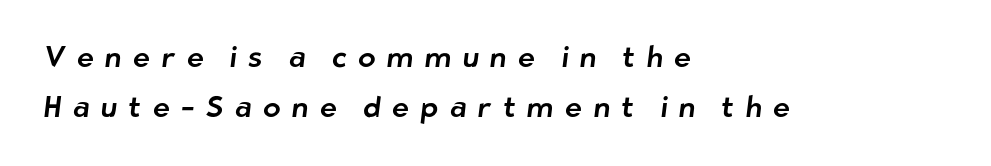
Caption: expanded tracking, letters set apart. Type style note: lacks serifs. Casual observation: everything's shoved over to the left. Check under the words: just untouched page.
